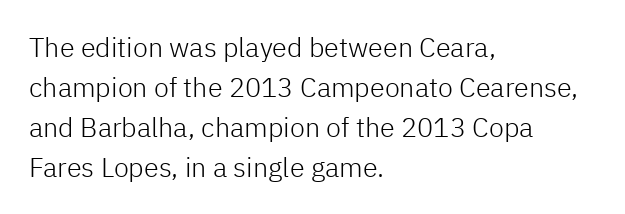
{"italic": "no", "bold": "no", "underline": "no", "align": "left", "line_spacing": "normal", "line_spacing_ratio": 1.48, "letter_spacing": "normal", "letter_spacing_em": 0.0, "glyph_px": 27}
